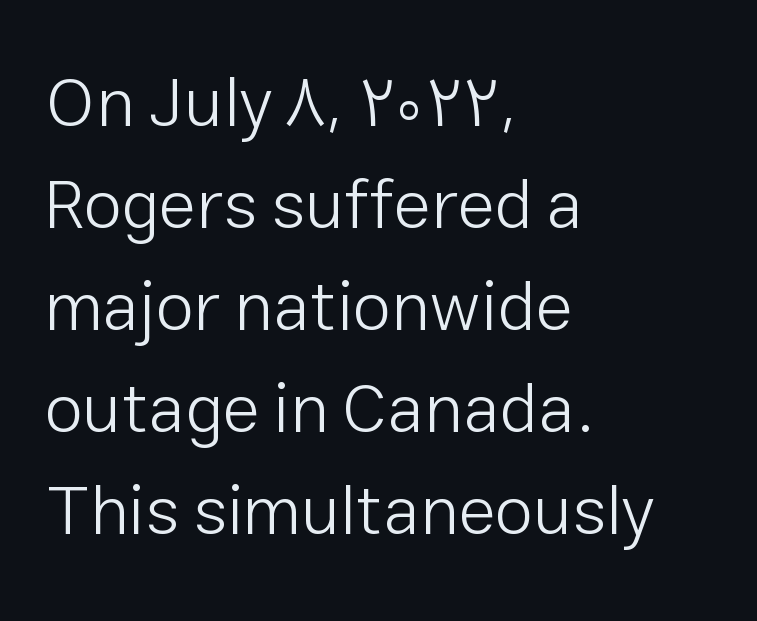
{"serif": "no", "italic": "no", "bold": "no", "weight": "light", "width": "normal", "stroke_contrast": "low", "x_height": "medium", "monospaced": "no", "underline": "no", "align": "left", "line_spacing": "normal", "line_spacing_ratio": 1.48, "letter_spacing": "normal", "letter_spacing_em": 0.0, "glyph_px": 69}
